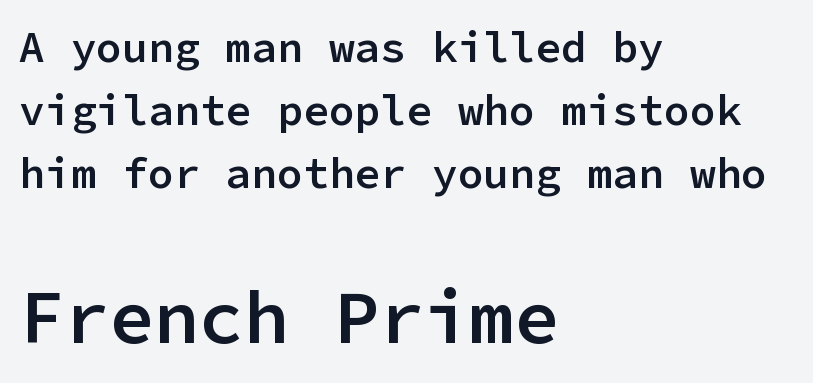
{"serif": "no", "italic": "no", "bold": "semi", "weight": "semibold", "width": "normal", "stroke_contrast": "low", "x_height": "medium", "monospaced": "yes", "underline": "no", "align": "left", "line_spacing": "normal", "line_spacing_ratio": 1.47, "letter_spacing": "normal", "letter_spacing_em": 0.0, "larger_block": "second", "size_ratio": 1.74, "glyph_px": 75}
